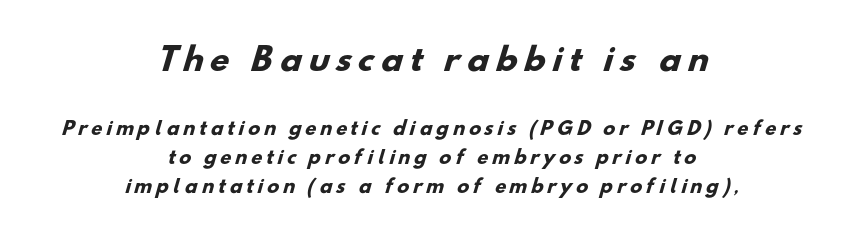
Q: Is the text bold? A: Yes.
Q: Is the typeface a serif or a sans-serif typeface? A: Sans-serif.
Q: Is the text underlined? A: No.
Q: How is the paragraph aligned? A: Centered.
Q: Is the spacing between letters normal or unusually wide? A: Unusually wide.
Q: Is the spacing between lines tight, normal or loose? A: Normal.
Q: Which block of text is set in a larger size, the first (top) or the second (bottom)? A: The first (top) one.
Q: Width (condensed, normal, or wide)? A: Normal.
Q: Stroke contrast? A: Low.
Q: x-height? A: Small.
Q: Monospaced? A: No.
